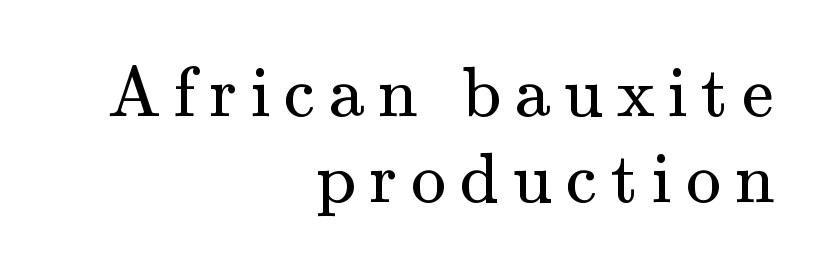
Serifs: yes, visible at the terminals of the letterforms. Posture: vertical. Words float on clear page, feet unadorned. Compared with a typical body face, this is equally light or lighter still.
